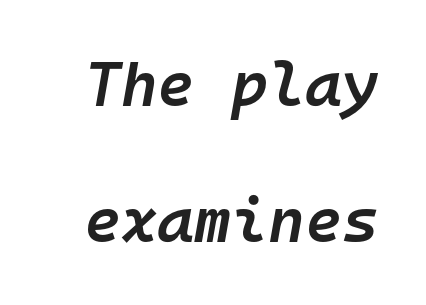
Compared with an ordinary text face, these strokes are moderately heavier — a semibold. Think of a typewriter: that constant character pitch is what you see here. Has an underline been added? It has not. Quick note: italic. Whoever set this chose breathing room over compactness in the vertical rhythm. The face used here is rendered with its standard letterfit.
